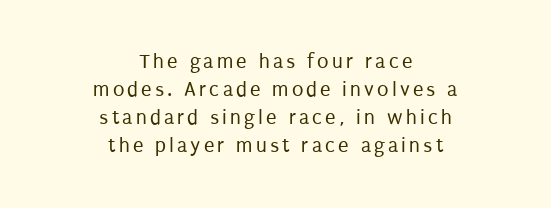
Q: Is the text bold? A: No.
Q: Is the text italic (slanted)? A: No, it is upright.
Q: Is the text underlined? A: No.
Q: How is the paragraph aligned? A: Centered.
Q: Is the spacing between lines tight, normal or loose? A: Normal.
